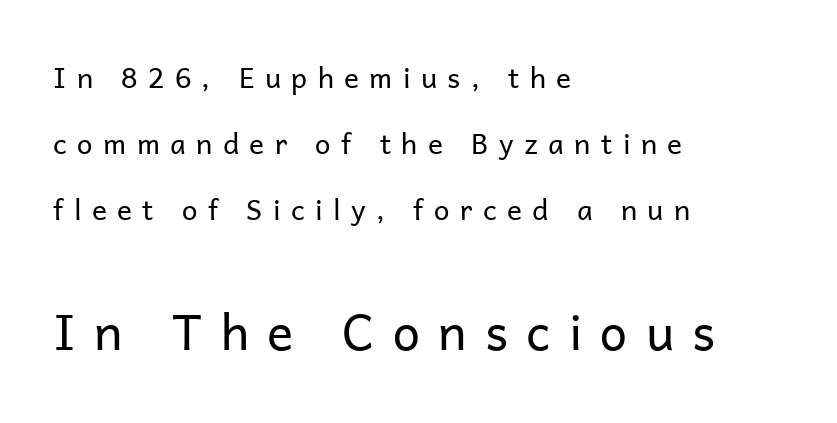
Q: Is the text bold? A: No.
Q: Is the text italic (slanted)? A: No, it is upright.
Q: Is the typeface a serif or a sans-serif typeface? A: Sans-serif.
Q: Is the text underlined? A: No.
Q: How is the paragraph aligned? A: Left-aligned.
Q: Is the spacing between letters normal or unusually wide? A: Unusually wide.
Q: Is the spacing between lines tight, normal or loose? A: Loose.
Q: Which block of text is set in a larger size, the first (top) or the second (bottom)? A: The second (bottom) one.
Q: Width (condensed, normal, or wide)? A: Normal.
Q: Stroke contrast? A: Low.
Q: x-height? A: Medium.
Q: Monospaced? A: No.
